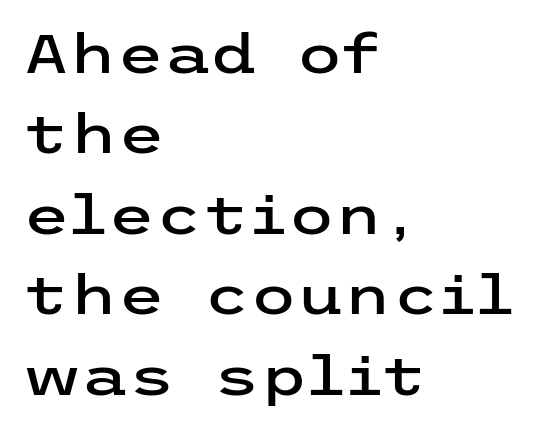
The image shows 54 px wide sans-serif type, upright; set left-aligned, normal line spacing (1.49x), normal letter spacing, not underlined; low stroke contrast and a medium x-height.
